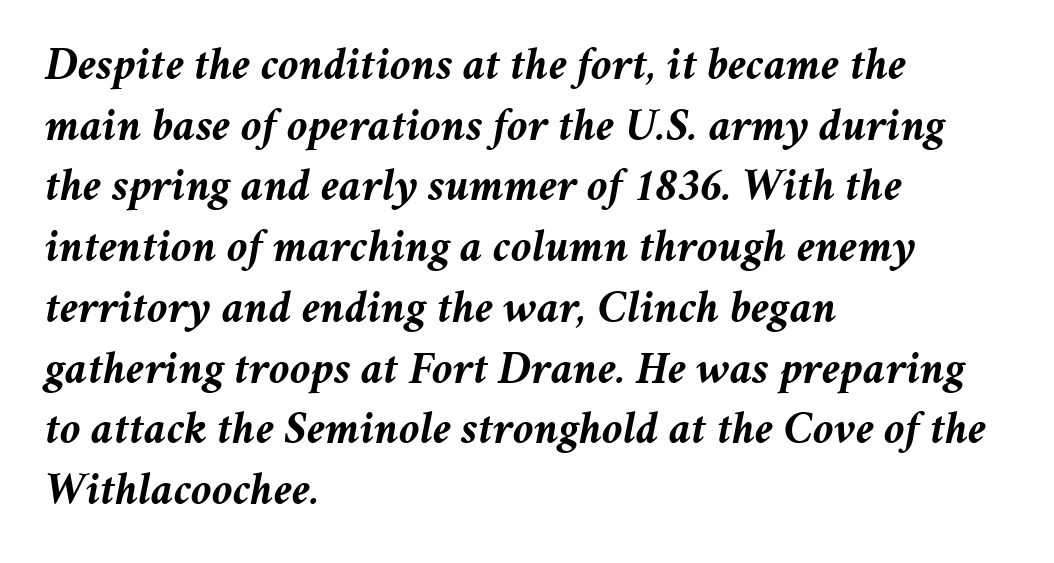
Q: Is the text bold? A: Yes.
Q: Is the text italic (slanted)? A: Yes, it leans right by about 11 degrees.
Q: Is the text underlined? A: No.
Q: How is the paragraph aligned? A: Left-aligned.
Q: Is the spacing between letters normal or unusually wide? A: Normal.
Q: Is the spacing between lines tight, normal or loose? A: Normal.
Q: Width (condensed, normal, or wide)? A: Normal.
Q: Stroke contrast? A: Medium.
Q: x-height? A: Medium.
Q: Monospaced? A: No.
